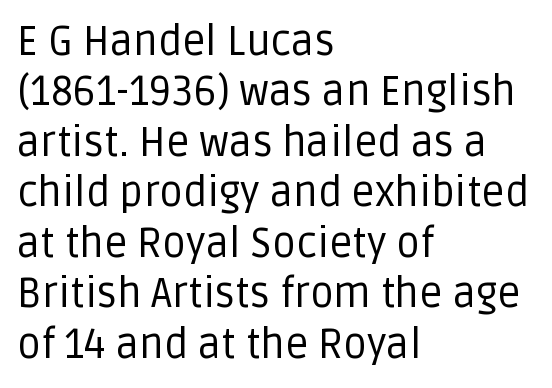
{"serif": "no", "italic": "no", "bold": "no", "weight": "regular", "width": "normal", "stroke_contrast": "low", "x_height": "large", "monospaced": "no", "underline": "no", "align": "left", "line_spacing_ratio": 1.23, "letter_spacing": "normal", "letter_spacing_em": 0.0, "glyph_px": 41}
